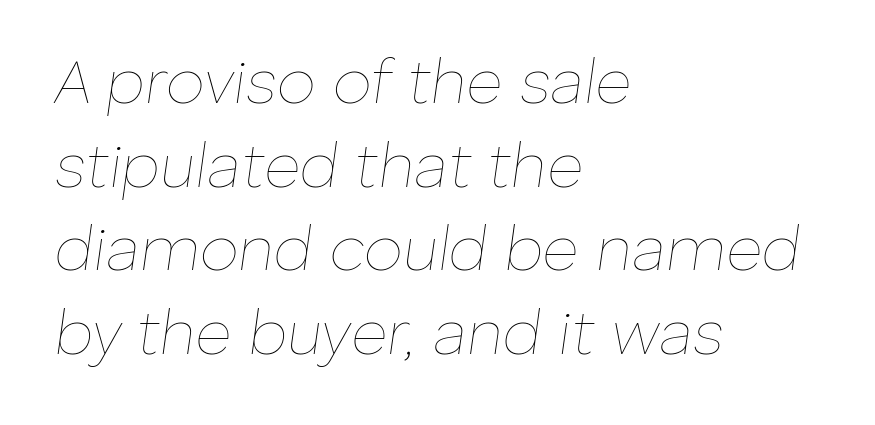
The zone under the glyphs is completely vacant. This sample is left-justified, so line endings fall wherever the words run out. Slant detected: the letters are inclined. Nothing heavy about these letters — not bold at all. What stands out about the letter spacing? Nothing — it is the standard amount. The passage shown is typed in a proportional face where columns would drift.
